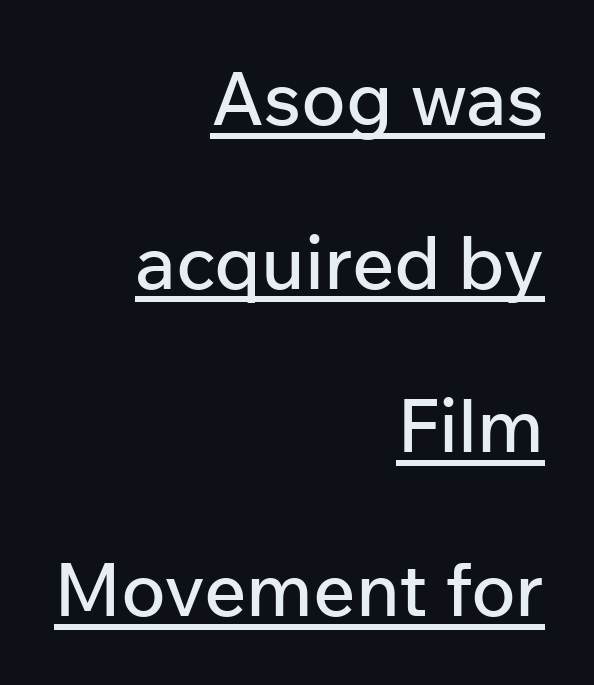
Q: Is the text italic (slanted)? A: No, it is upright.
Q: Is the typeface a serif or a sans-serif typeface? A: Sans-serif.
Q: Is the text underlined? A: Yes.
Q: How is the paragraph aligned? A: Right-aligned.
Q: Is the spacing between letters normal or unusually wide? A: Normal.
Q: Is the spacing between lines tight, normal or loose? A: Loose.
Q: Width (condensed, normal, or wide)? A: Normal.
Q: Stroke contrast? A: Low.
Q: x-height? A: Medium.
Q: Monospaced? A: No.
